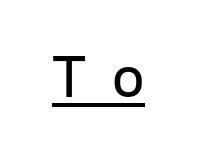
Q: Is the text italic (slanted)? A: No, it is upright.
Q: Is the typeface a serif or a sans-serif typeface? A: Sans-serif.
Q: Is the text underlined? A: Yes.
Q: Is the spacing between letters normal or unusually wide? A: Unusually wide.
Q: Width (condensed, normal, or wide)? A: Normal.
Q: Stroke contrast? A: Low.
Q: x-height? A: Medium.
Q: Monospaced? A: No.
